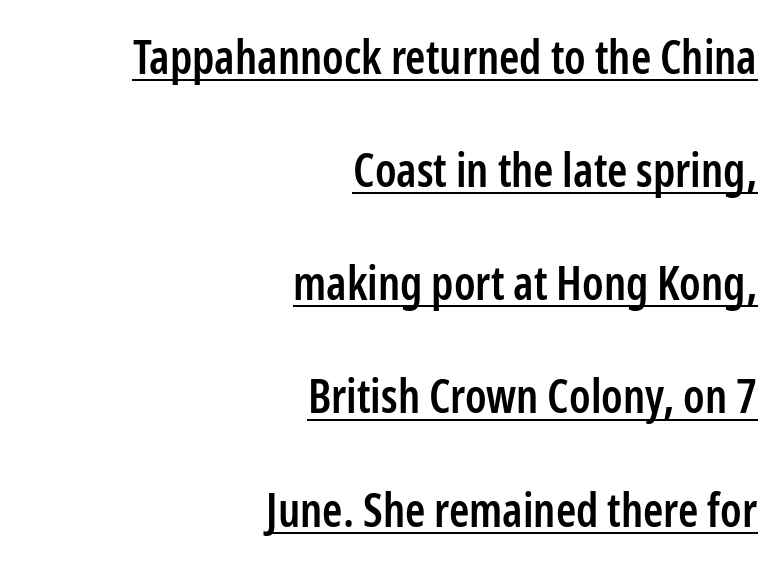
The image shows 46 px semibold, condensed sans-serif type, upright; set right-aligned, loose line spacing (2.46x), normal letter spacing, underlined; low stroke contrast and a medium x-height.
